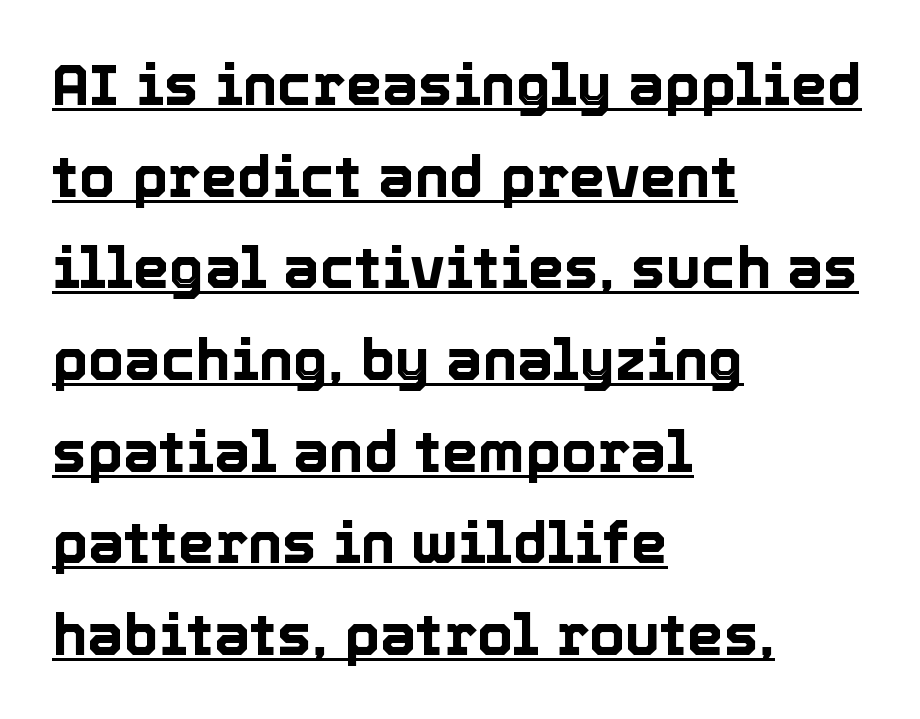
The image shows 58 px text type, upright; set left-aligned, normal line spacing (1.58x), normal letter spacing, underlined; a medium x-height.
